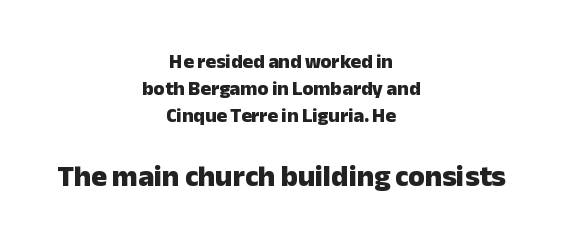
Q: Is the text bold? A: Yes.
Q: Is the text italic (slanted)? A: No, it is upright.
Q: Is the typeface a serif or a sans-serif typeface? A: Sans-serif.
Q: Is the text underlined? A: No.
Q: How is the paragraph aligned? A: Centered.
Q: Is the spacing between letters normal or unusually wide? A: Normal.
Q: Is the spacing between lines tight, normal or loose? A: Normal.
Q: Which block of text is set in a larger size, the first (top) or the second (bottom)? A: The second (bottom) one.
Q: Width (condensed, normal, or wide)? A: Normal.
Q: Stroke contrast? A: Low.
Q: x-height? A: Medium.
Q: Monospaced? A: No.
